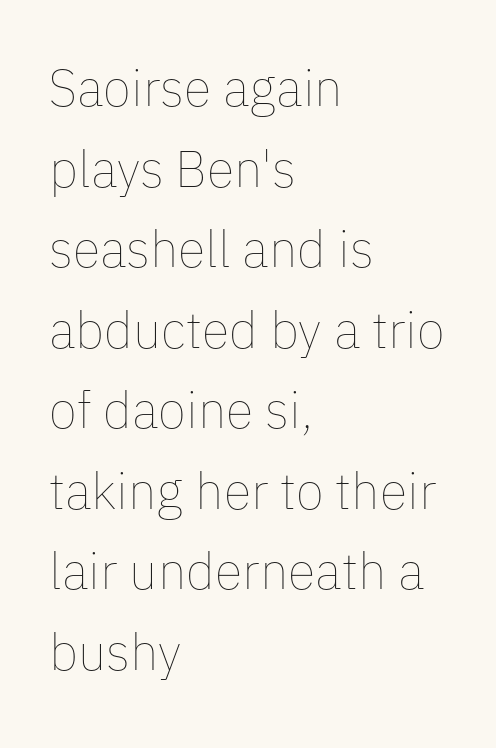
{"italic": "no", "bold": "no", "weight": "thin", "width": "normal", "stroke_contrast": "low", "x_height": "medium", "monospaced": "no", "underline": "no", "align": "left", "line_spacing": "normal", "line_spacing_ratio": 1.58, "letter_spacing": "normal", "letter_spacing_em": 0.0, "glyph_px": 51}
